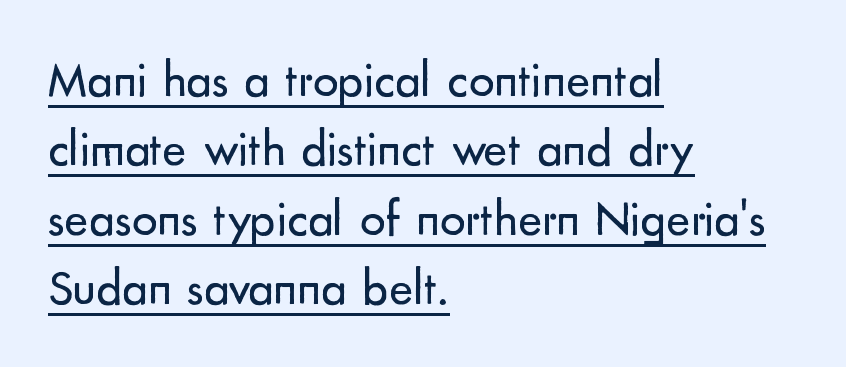
Here the designer chose a conventional face with non-uniform glyph widths. Does a line run under the words? Yes, clearly. How are the letters spaced? Ordinarily, with no added tracking. A typesetter would call this leading conventional body-copy spacing. The typeface chosen for these lines omits serifs.
